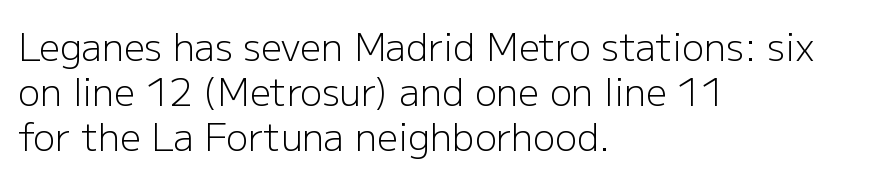
Caption: standard tracking, unaltered. Classification — sans serif. These lines are set flush left with a ragged right edge. No letter is thick-stroked: the sample isn't bold.
